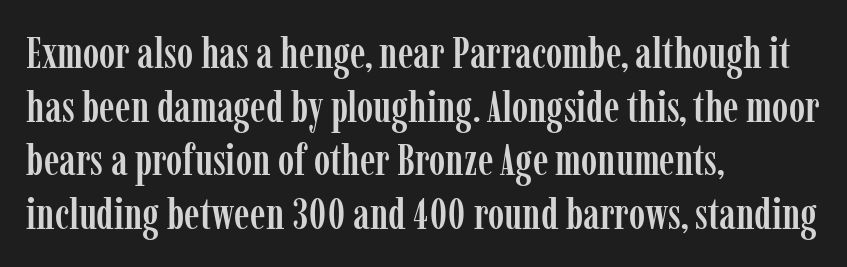
The image shows 44 px condensed serif type, upright; set left-aligned, line spacing 1.22x, normal letter spacing, not underlined; low stroke contrast and a medium x-height.
